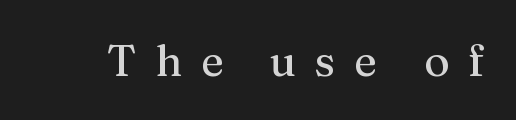
The image shows 44 px serif type, upright; set unusually wide letter spacing (+0.42 em), not underlined; medium stroke contrast and a medium x-height.
